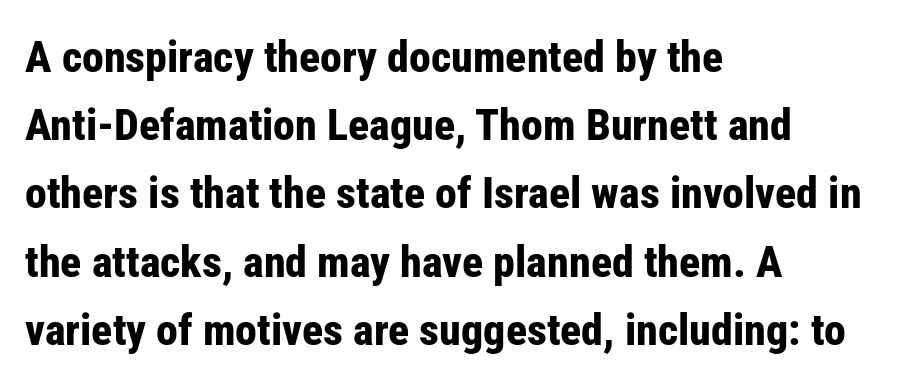
{"serif": "no", "italic": "no", "bold": "yes", "weight": "bold", "width": "condensed", "stroke_contrast": "low", "x_height": "medium", "monospaced": "no", "underline": "no", "align": "left", "line_spacing": "normal", "line_spacing_ratio": 1.55, "letter_spacing": "normal", "letter_spacing_em": 0.0, "glyph_px": 44}
